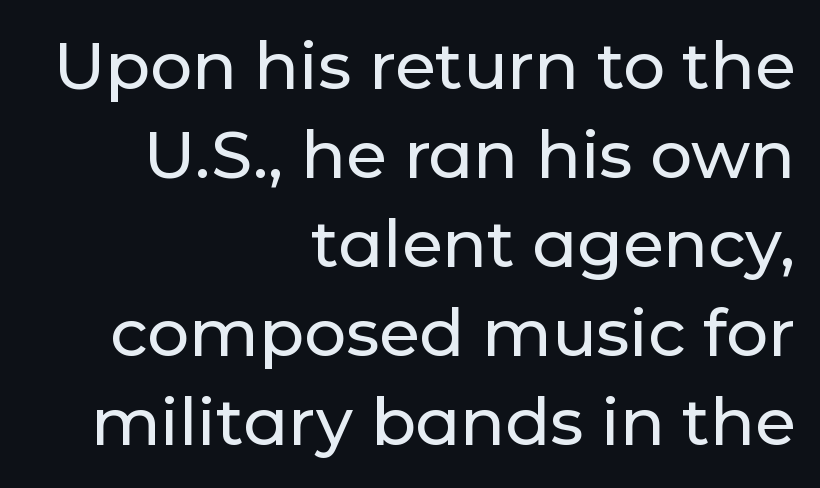
Q: Is the text italic (slanted)? A: No, it is upright.
Q: Is the typeface a serif or a sans-serif typeface? A: Sans-serif.
Q: Is the text underlined? A: No.
Q: How is the paragraph aligned? A: Right-aligned.
Q: Is the spacing between letters normal or unusually wide? A: Normal.
Q: Is the spacing between lines tight, normal or loose? A: Normal.
Q: Width (condensed, normal, or wide)? A: Normal.
Q: Stroke contrast? A: Low.
Q: x-height? A: Medium.
Q: Monospaced? A: No.
